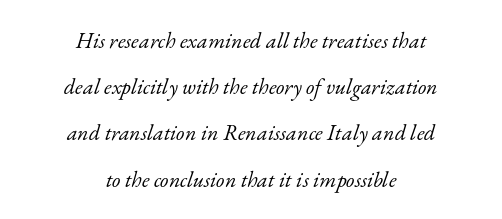
Q: Is the text bold? A: No.
Q: Is the text italic (slanted)? A: Yes, it leans right by about 17 degrees.
Q: Is the text underlined? A: No.
Q: How is the paragraph aligned? A: Centered.
Q: Is the spacing between letters normal or unusually wide? A: Normal.
Q: Is the spacing between lines tight, normal or loose? A: Loose.
